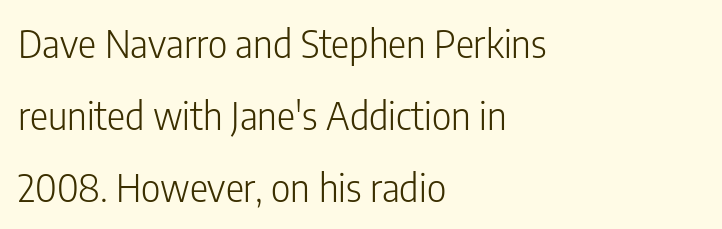
Q: Is the text bold? A: No.
Q: Is the text italic (slanted)? A: No, it is upright.
Q: Is the typeface a serif or a sans-serif typeface? A: Sans-serif.
Q: Is the text underlined? A: No.
Q: How is the paragraph aligned? A: Left-aligned.
Q: Is the spacing between letters normal or unusually wide? A: Normal.
Q: Width (condensed, normal, or wide)? A: Condensed.
Q: Stroke contrast? A: Low.
Q: x-height? A: Medium.
Q: Monospaced? A: No.
